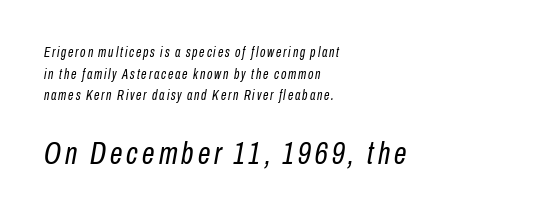
Q: Is the text bold? A: No.
Q: Is the text italic (slanted)? A: Yes, it leans right by about 10 degrees.
Q: Is the text underlined? A: No.
Q: How is the paragraph aligned? A: Left-aligned.
Q: Is the spacing between lines tight, normal or loose? A: Normal.
Q: Which block of text is set in a larger size, the first (top) or the second (bottom)? A: The second (bottom) one.
Q: Width (condensed, normal, or wide)? A: Condensed.
Q: Stroke contrast? A: Low.
Q: x-height? A: Medium.
Q: Monospaced? A: No.
